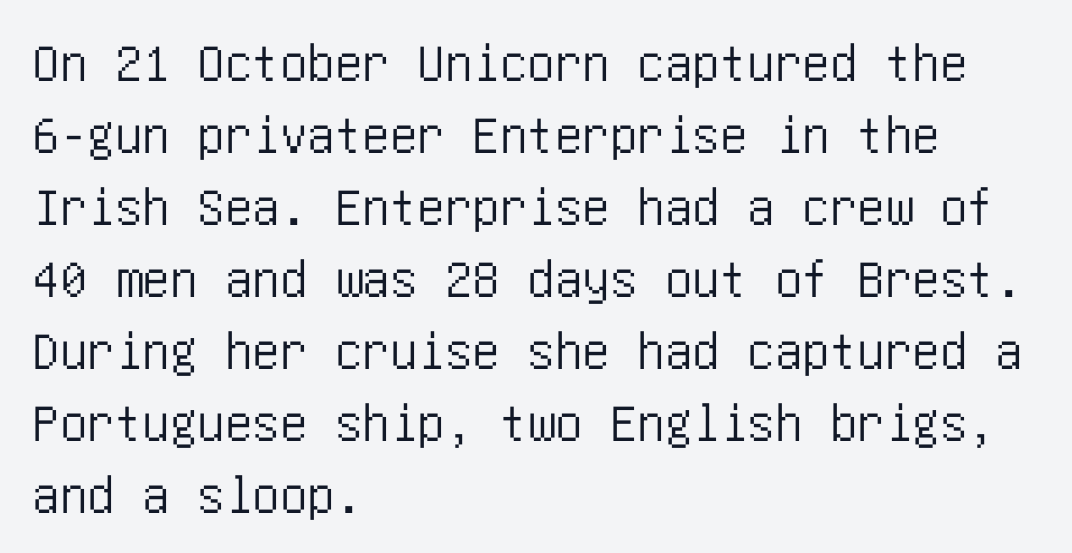
The image shows 55 px condensed sans-serif type, upright; set left-aligned, normal line spacing (1.31x), normal letter spacing, not underlined; low stroke contrast and a large x-height.
